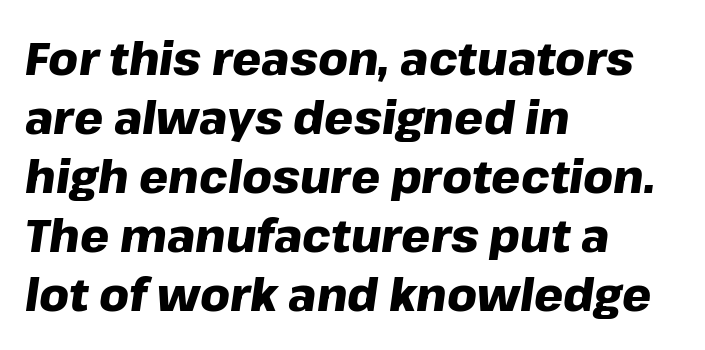
The image shows 46 px heavy type, italic (leaning right); set left-aligned, normal line spacing (1.28x), normal letter spacing, not underlined; low stroke contrast and a medium x-height.
